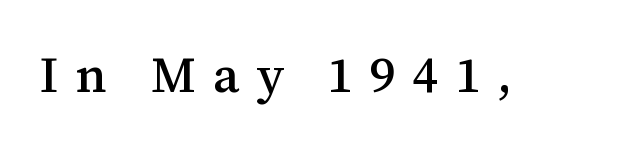
Proportional: the letters do not fall into vertical columns. Inter-character spacing is expanded well beyond the font's built-in metrics. Classification — serif. You can tell it's not italic because the verticals are truly vertical. Underlining? Definitely not there.
